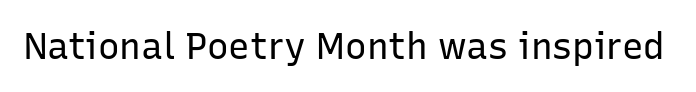
Is this a fixed-width face? No — the glyphs have proportional, varying widths. Vertical strokes here are truly vertical. Glance below the letters and you will spot only blank space. The face used here is a sans, in the tradition of grotesques and geometrics. The face looks like a standard text weight, possibly lighter. Short note: letters normally spaced.
